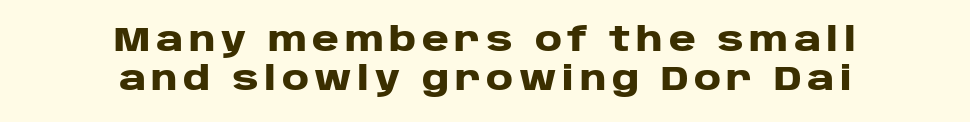
The paragraph shown floats in the horizontal middle. A typesetter would mark this as roman, not italic. Character widths vary here, with narrow letters taking less room than wide ones. These lines are composed in type without serifs.
